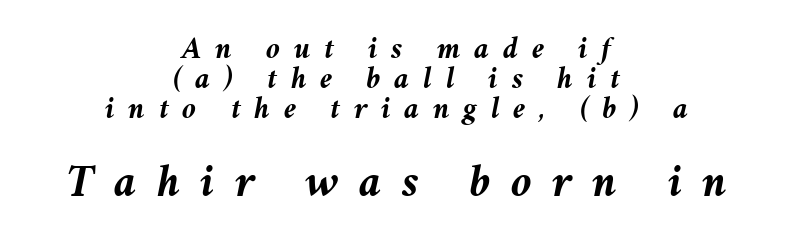
Q: Is the text bold? A: Yes.
Q: Is the text italic (slanted)? A: Yes, it leans right by about 11 degrees.
Q: Is the text underlined? A: No.
Q: How is the paragraph aligned? A: Centered.
Q: Is the spacing between letters normal or unusually wide? A: Unusually wide.
Q: Is the spacing between lines tight, normal or loose? A: Tight.
Q: Which block of text is set in a larger size, the first (top) or the second (bottom)? A: The second (bottom) one.
Q: Width (condensed, normal, or wide)? A: Normal.
Q: Stroke contrast? A: Medium.
Q: x-height? A: Medium.
Q: Monospaced? A: No.
